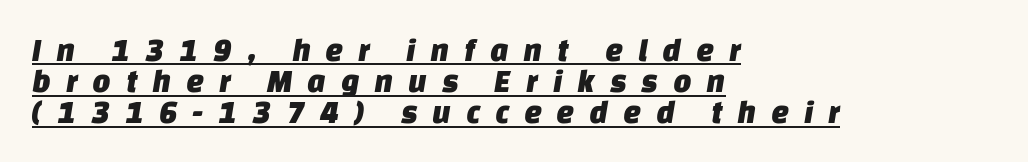
The image shows 32 px sans-serif type; set left-aligned, tight line spacing (0.97x), unusually wide letter spacing (+0.46 em), underlined; low stroke contrast and a large x-height.
